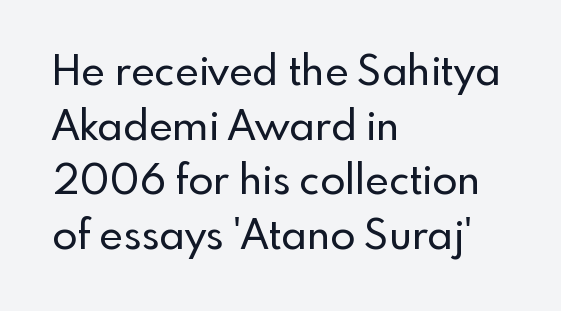
{"serif": "no", "italic": "no", "width": "normal", "x_height": "small", "monospaced": "no", "underline": "no", "align": "left", "line_spacing": "normal", "line_spacing_ratio": 1.33, "letter_spacing": "normal", "letter_spacing_em": 0.0, "glyph_px": 41}
